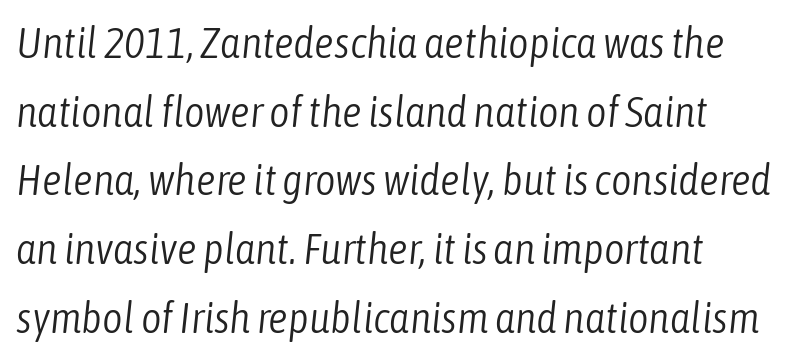
{"italic": "yes", "lean": "right", "slant_degrees": 6, "bold": "no", "weight": "light", "width": "condensed", "stroke_contrast": "low", "x_height": "medium", "monospaced": "no", "underline": "no", "line_spacing": "normal", "line_spacing_ratio": 1.56, "letter_spacing": "normal", "letter_spacing_em": 0.0, "glyph_px": 44}
